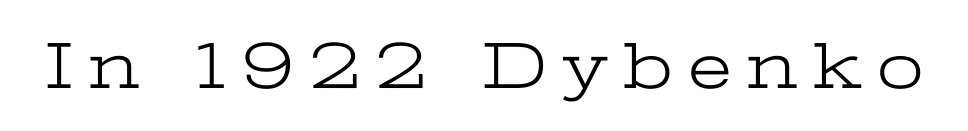
The image shows 67 px light, wide serif type, upright; set unusually wide letter spacing (+0.23 em), not underlined; low stroke contrast and a medium x-height.
